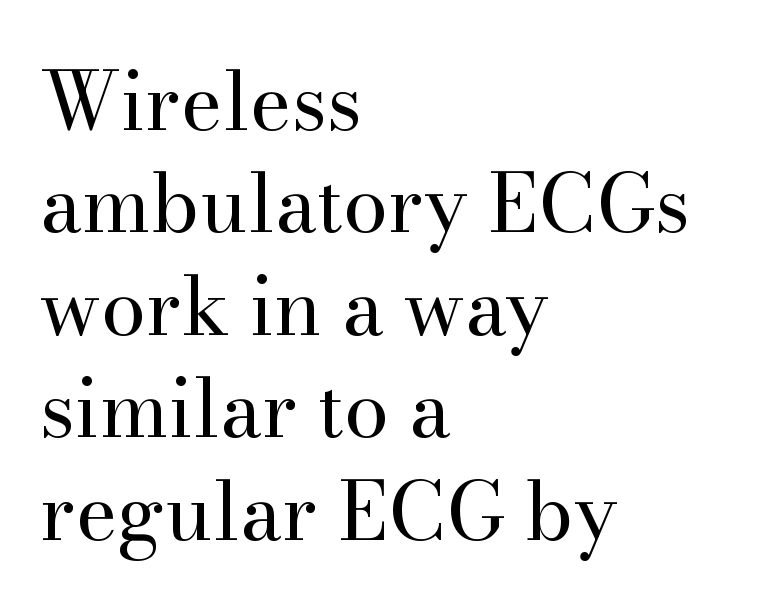
The image shows 80 px regular-weight serif type, upright; set left-aligned, normal line spacing (1.28x), normal letter spacing, not underlined; high stroke contrast and a small x-height.
